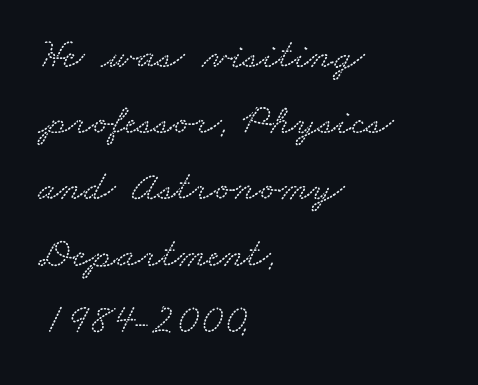
The image shows 43 px wide serif type; set left-aligned, normal line spacing (1.54x), normal letter spacing, not underlined; medium stroke contrast and a small x-height.
